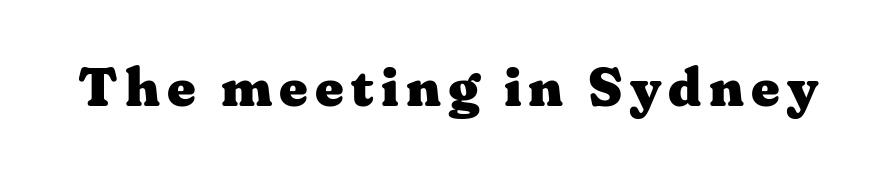
Q: Is the text bold? A: Yes.
Q: Is the text italic (slanted)? A: No, it is upright.
Q: Is the typeface a serif or a sans-serif typeface? A: Serif.
Q: Is the text underlined? A: No.
Q: Width (condensed, normal, or wide)? A: Wide.
Q: Stroke contrast? A: Medium.
Q: x-height? A: Medium.
Q: Monospaced? A: No.
